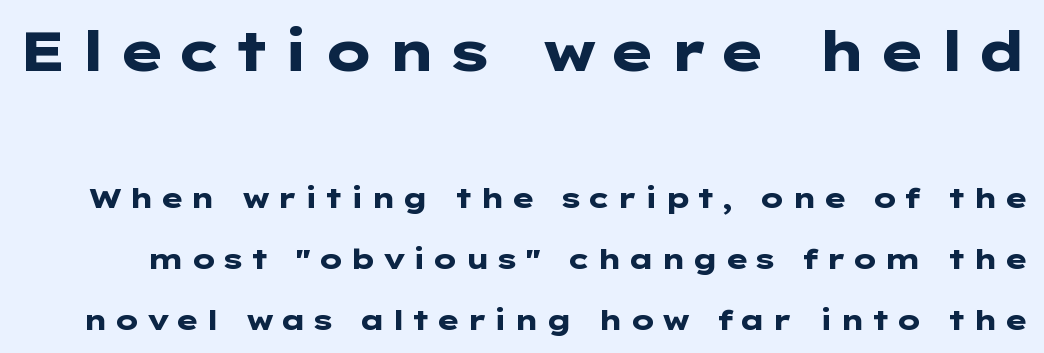
The image shows 55 px heavy, wide sans-serif type, upright; set loose line spacing (2.18x), not underlined; the first (top) block is 1.96x larger; low stroke contrast and a medium x-height.
